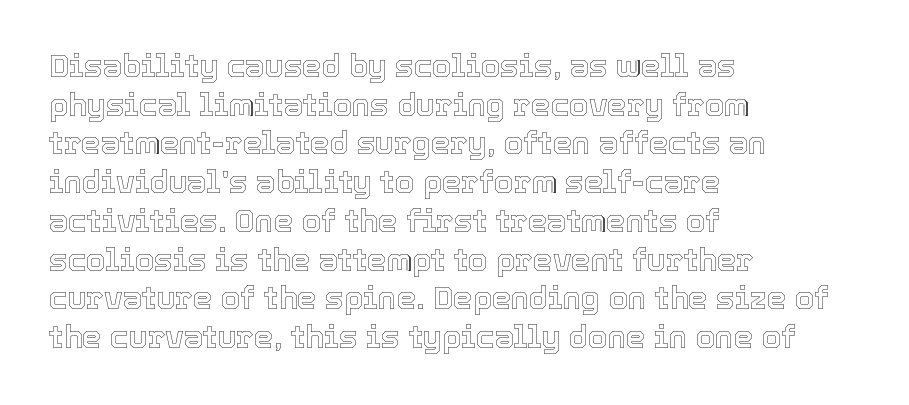
{"italic": "no", "width": "normal", "x_height": "medium", "monospaced": "no", "underline": "no", "align": "left", "line_spacing": "normal", "line_spacing_ratio": 1.25, "letter_spacing": "normal", "letter_spacing_em": 0.0, "glyph_px": 31}
